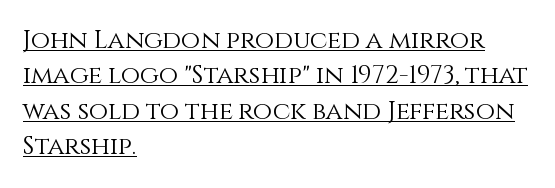
All the whitespace from short lines collects on the right. Upright lettering throughout. Each line of the rendering has a horizontal stroke beneath the glyphs. The designer left line spacing at the default. Look at the tracking — it's just the regular setting, nothing added. Counters stay open thanks to moderate or lighter strokes.
